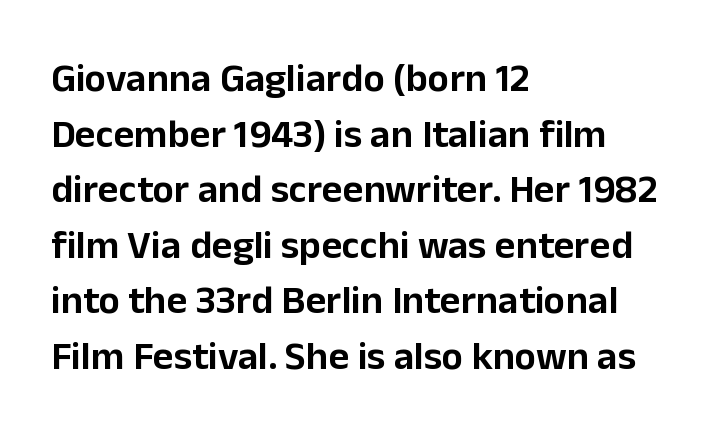
The image shows 40 px sans-serif type, upright; set left-aligned, normal line spacing (1.39x), normal letter spacing, not underlined; low stroke contrast and a medium x-height.
